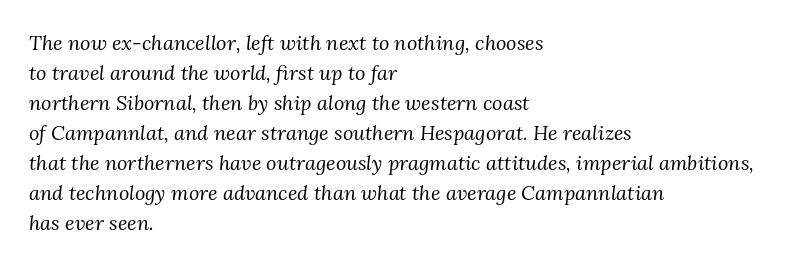
How are the letters spaced? Ordinarily, with no added tracking. Line starts are locked; line ends wander. Is the stroke heavy? The answer is a plain regular-or-lighter. The strip under each line holds only bare page. If you measured baseline to baseline, you'd find a middling distance. Would a proofreader flag this as italicized? Yes.
